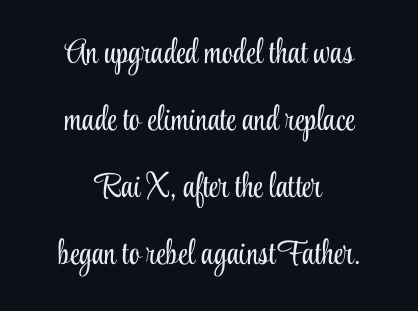
Default kerning and tracking; the words read as compact shapes. The letterforms sit at book weight or below. The text was rendered using a seriffed face with decorative stroke endings.
